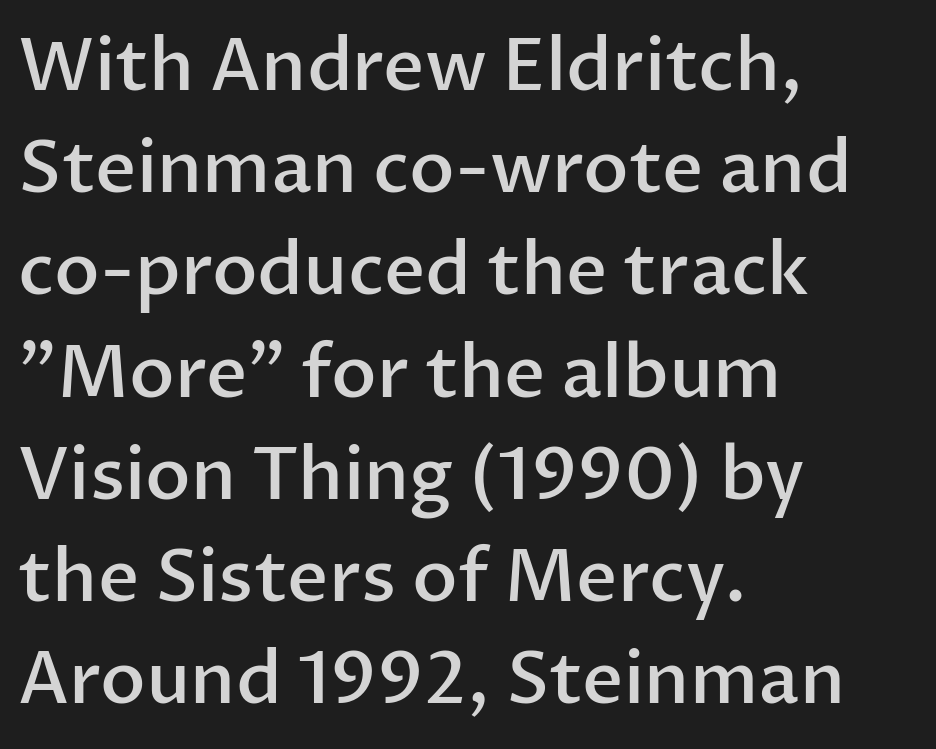
The image shows 72 px semibold sans-serif type, upright; set left-aligned, normal line spacing (1.42x), normal letter spacing, not underlined; low stroke contrast and a medium x-height.
